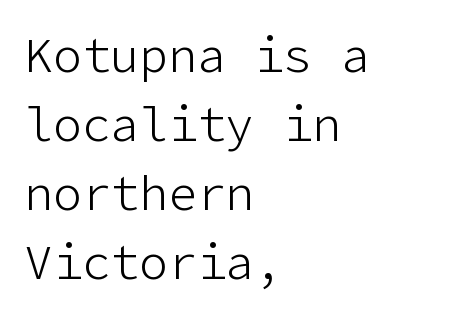
Q: Is the text bold? A: No.
Q: Is the text italic (slanted)? A: No, it is upright.
Q: Is the typeface a serif or a sans-serif typeface? A: Sans-serif.
Q: Is the text underlined? A: No.
Q: How is the paragraph aligned? A: Left-aligned.
Q: Is the spacing between letters normal or unusually wide? A: Normal.
Q: Is the spacing between lines tight, normal or loose? A: Normal.
Q: Width (condensed, normal, or wide)? A: Normal.
Q: Stroke contrast? A: Low.
Q: x-height? A: Medium.
